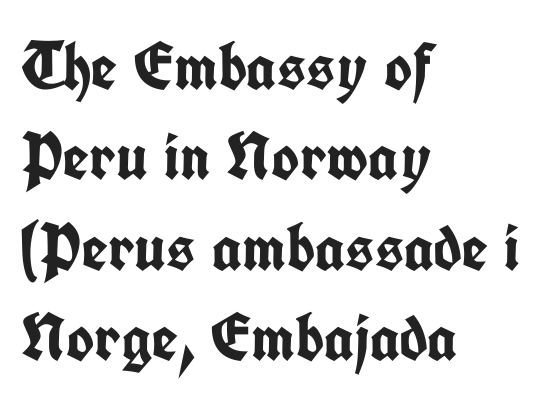
Underline: absent. Every row of glyphs begins at an identical x-position on the left. The letters sit at their default tracking, neither squeezed nor spread. When letters stand straight like this, we call the style roman or upright. The space between consecutive lines is moderate. Think of a printed novel: that variable character pitch is what you see here.
